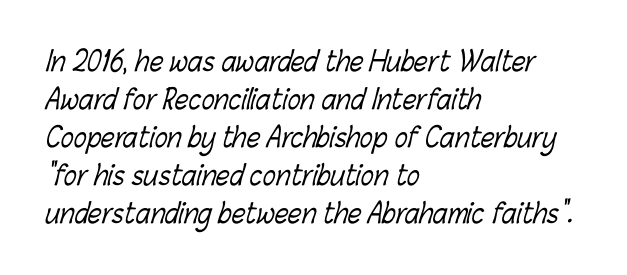
{"bold": "no", "underline": "no", "align": "left", "line_spacing": "normal", "line_spacing_ratio": 1.41, "letter_spacing": "normal", "letter_spacing_em": 0.0, "glyph_px": 27}
